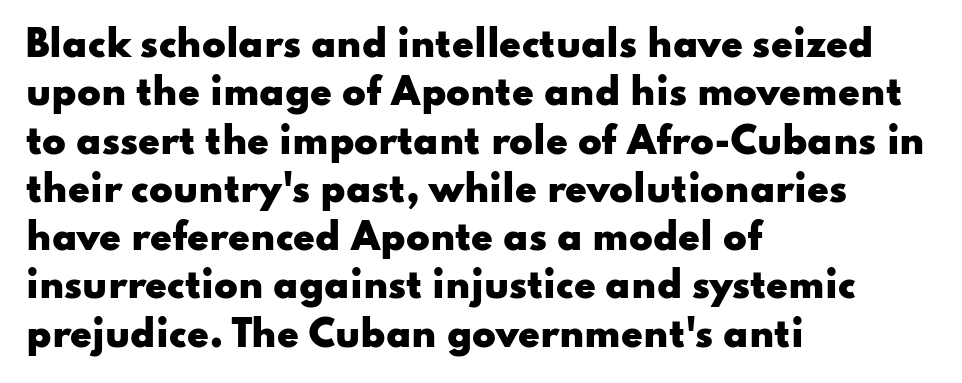
{"serif": "no", "italic": "no", "bold": "yes", "weight": "heavy", "width": "wide", "stroke_contrast": "low", "x_height": "small", "monospaced": "no", "underline": "no", "align": "left", "line_spacing": "normal", "line_spacing_ratio": 1.38, "letter_spacing": "normal", "letter_spacing_em": 0.0, "glyph_px": 35}
